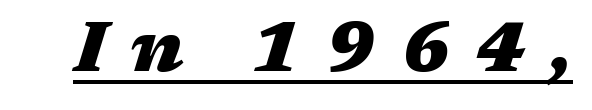
{"italic": "yes", "lean": "right", "slant_degrees": 17, "bold": "yes", "weight": "heavy", "width": "wide", "stroke_contrast": "medium", "x_height": "medium", "monospaced": "no", "underline": "yes", "letter_spacing": "wide", "letter_spacing_em": 0.35, "glyph_px": 69}
